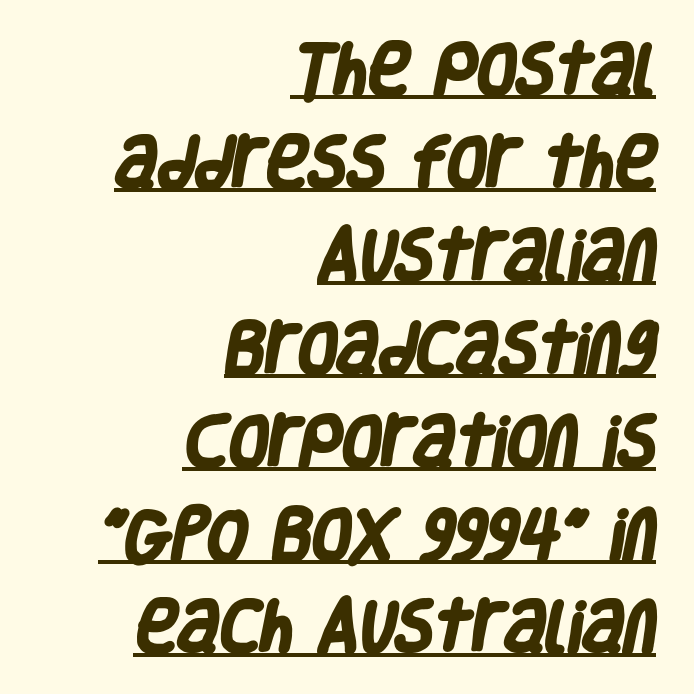
Has an underline been added? It has. Words appear dense and cohesive because spacing is normal. The type family on display is of the sans-serif kind. Varying glyph widths throughout — classic text-font behaviour. Alignment: flush right. Students, observe: this is what conventionally led text looks like.
